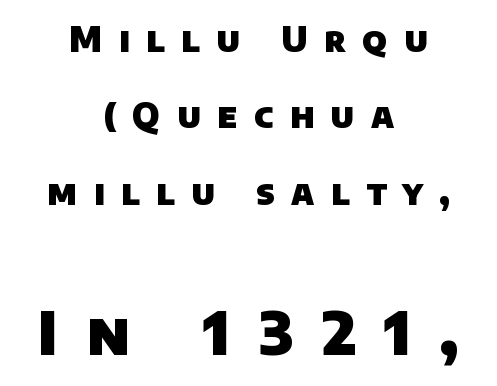
{"serif": "no", "bold": "yes", "weight": "heavy", "width": "normal", "stroke_contrast": "low", "x_height": "large", "monospaced": "no", "underline": "no", "align": "center", "line_spacing": "loose", "line_spacing_ratio": 2.25, "letter_spacing": "wide", "letter_spacing_em": 0.48, "larger_block": "second", "size_ratio": 1.76, "glyph_px": 60}
